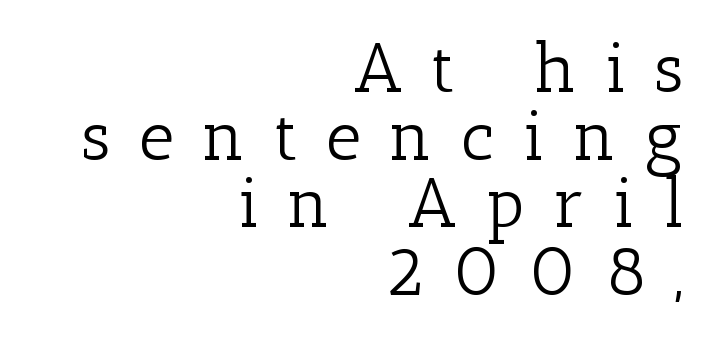
Q: Is the text bold? A: No.
Q: Is the text italic (slanted)? A: No, it is upright.
Q: Is the typeface a serif or a sans-serif typeface? A: Serif.
Q: Is the text underlined? A: No.
Q: How is the paragraph aligned? A: Right-aligned.
Q: Is the spacing between letters normal or unusually wide? A: Unusually wide.
Q: Is the spacing between lines tight, normal or loose? A: Tight.
Q: Width (condensed, normal, or wide)? A: Normal.
Q: Stroke contrast? A: Low.
Q: x-height? A: Medium.
Q: Monospaced? A: No.
